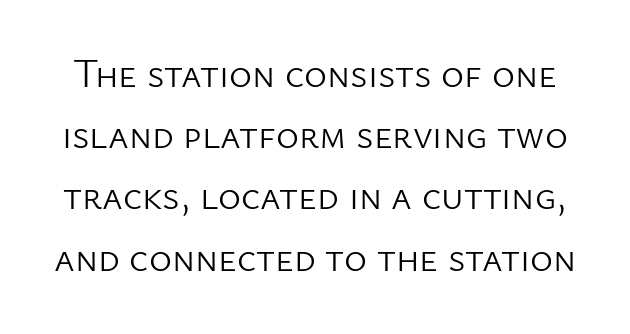
{"serif": "no", "italic": "no", "bold": "no", "weight": "light", "width": "normal", "stroke_contrast": "low", "x_height": "medium", "monospaced": "no", "underline": "no", "line_spacing": "normal", "line_spacing_ratio": 1.57, "letter_spacing": "normal", "letter_spacing_em": 0.0, "glyph_px": 39}
